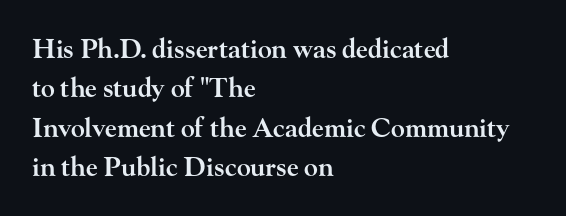
{"italic": "no", "bold": "semi", "underline": "no", "align": "left", "line_spacing": "normal", "line_spacing_ratio": 1.51, "letter_spacing": "normal", "letter_spacing_em": 0.0, "glyph_px": 26}
